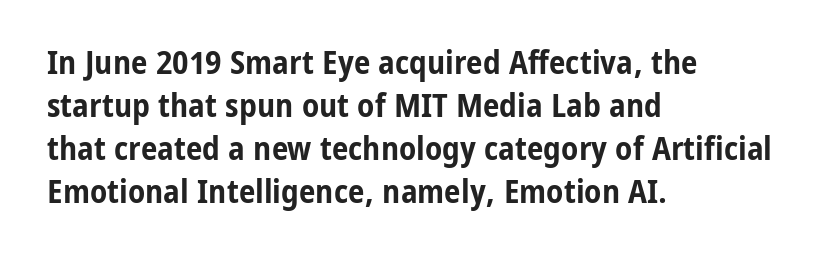
Beneath every word, the page is bare. The designer went with a sans here, leaving each stem footless. Designer's note — italics off, roman on. Letter spacing: default.
